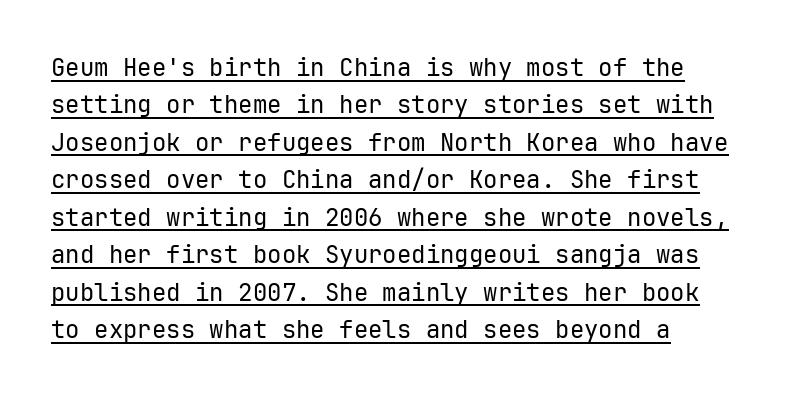
The image shows 24 px text type, upright; set normal line spacing (1.56x), normal letter spacing, underlined.
